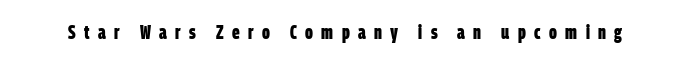
The image shows 20 px bold type; set unusually wide letter spacing (+0.42 em), not underlined.
